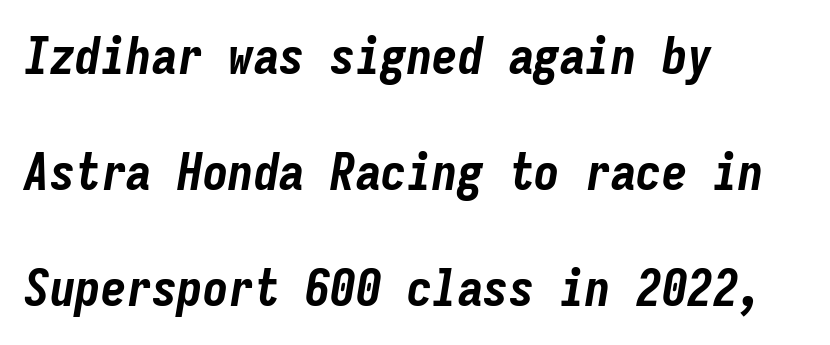
The image shows 51 px bold, condensed type, italic (leaning right), monospaced; set left-aligned, loose line spacing (2.27x), normal letter spacing, not underlined; low stroke contrast and a medium x-height.
